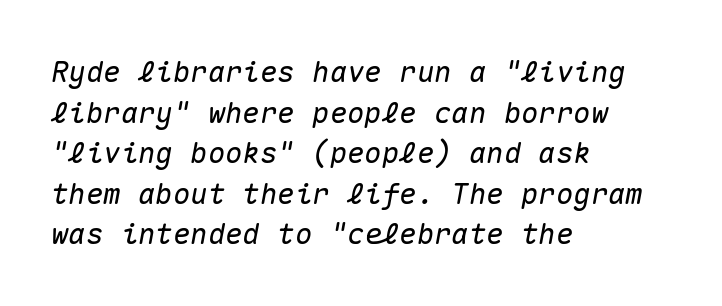
Q: Is the text italic (slanted)? A: Yes, it leans right by about 10 degrees.
Q: Is the text underlined? A: No.
Q: How is the paragraph aligned? A: Left-aligned.
Q: Is the spacing between letters normal or unusually wide? A: Normal.
Q: Is the spacing between lines tight, normal or loose? A: Normal.
Q: Width (condensed, normal, or wide)? A: Normal.
Q: Stroke contrast? A: Medium.
Q: x-height? A: Medium.
Q: Monospaced? A: Yes.
